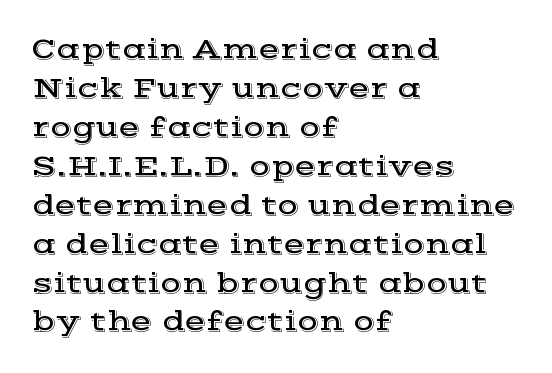
The type sits square on the baseline with zero lean. Compared with a centered layout, this one pins lines to the left instead. Students, observe: this is what conventionally led text looks like. Any mark beneath the type? The region is blank. You could call the tracking neutral — neither tight nor loose.
